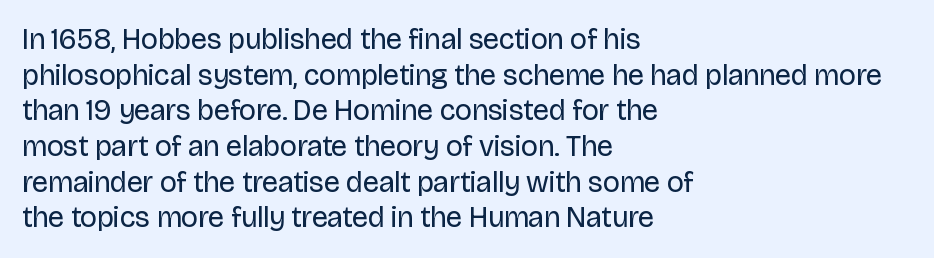
{"serif": "no", "italic": "no", "bold": "no", "weight": "regular", "width": "normal", "stroke_contrast": "low", "x_height": "large", "monospaced": "no", "underline": "no", "align": "left", "line_spacing_ratio": 1.23, "letter_spacing": "normal", "letter_spacing_em": 0.0, "glyph_px": 29}
